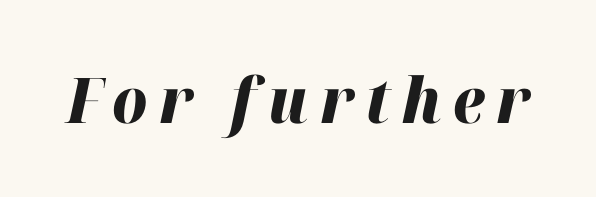
Q: Is the text bold? A: Yes.
Q: Is the text italic (slanted)? A: Yes, it leans right by about 12 degrees.
Q: Is the text underlined? A: No.
Q: Width (condensed, normal, or wide)? A: Normal.
Q: Stroke contrast? A: High.
Q: x-height? A: Medium.
Q: Monospaced? A: No.
